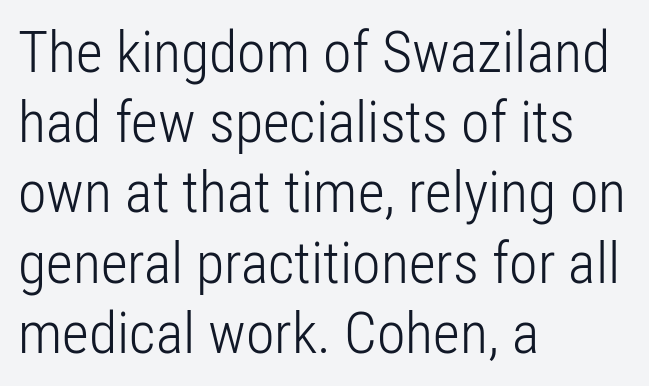
The image shows 58 px light, condensed sans-serif type, upright; set left-aligned, line spacing 1.21x, normal letter spacing, not underlined; low stroke contrast and a medium x-height.
